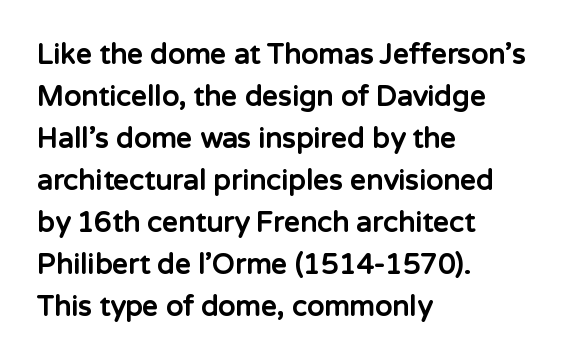
The baseline area is clear. In terms of letterspacing, this is plain default setting. Short and long lines alike share a common starting point at left. This block has exactly the height ordinary leading produces. Posture: vertical.
